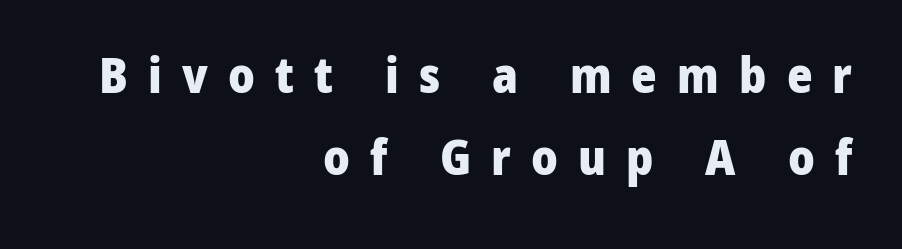
The image shows 49 px heavy sans-serif type, upright; set right-aligned, normal line spacing (1.67x), unusually wide letter spacing (+0.41 em), not underlined; low stroke contrast and a medium x-height.
